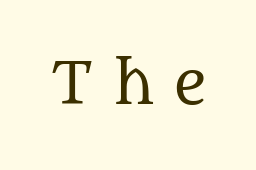
{"serif": "yes", "italic": "no", "bold": "no", "weight": "regular", "width": "normal", "stroke_contrast": "medium", "x_height": "large", "monospaced": "no", "underline": "no", "letter_spacing": "wide", "letter_spacing_em": 0.33, "glyph_px": 57}
